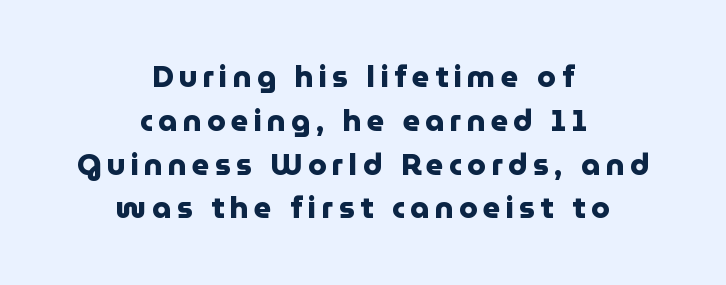
Q: Is the text bold? A: Yes.
Q: Is the text italic (slanted)? A: No, it is upright.
Q: Is the typeface a serif or a sans-serif typeface? A: Sans-serif.
Q: Is the text underlined? A: No.
Q: How is the paragraph aligned? A: Centered.
Q: Is the spacing between lines tight, normal or loose? A: Normal.
Q: Width (condensed, normal, or wide)? A: Normal.
Q: Stroke contrast? A: Low.
Q: x-height? A: Medium.
Q: Monospaced? A: No.
